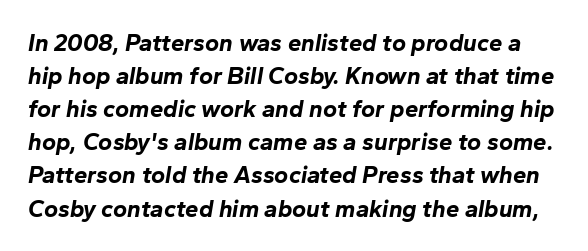
The glyphs look as if they've been sheared to an angle. Quick note: interline space is typical. Pretty heavy lettering here — definitely bold. The space directly below the letters is spotless. Characters follow at the spacing the type designer built in.
